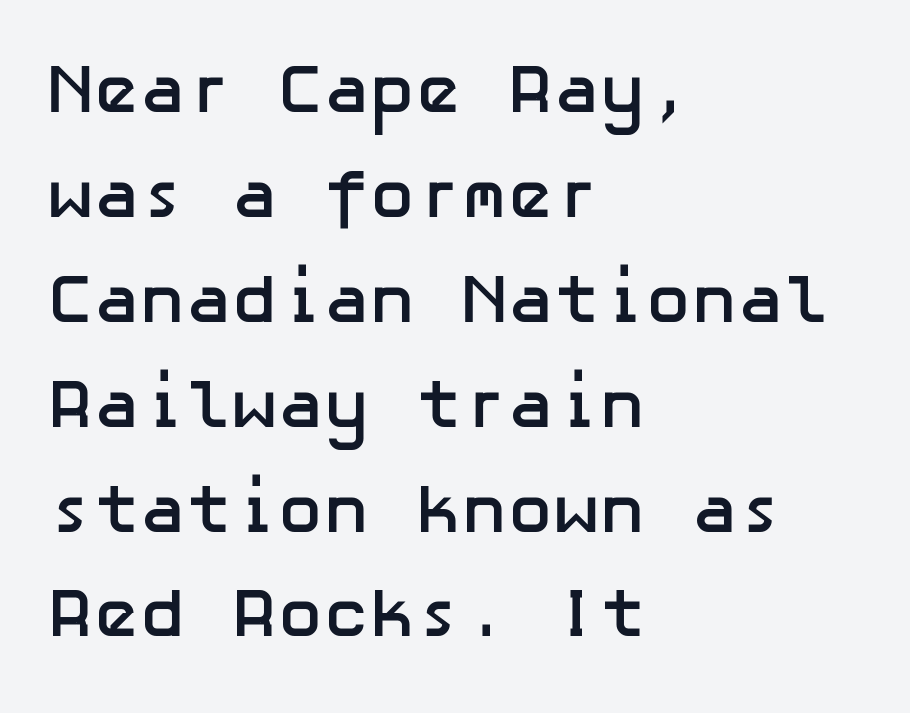
Evenly set lines give the paragraph a standard silhouette. These lines carry a lot of weight — the face is fully bold. Visually the block forms a straight wall on the left and a jagged coastline on the right. These lines keep a tight, regular rhythm from letter to letter.
